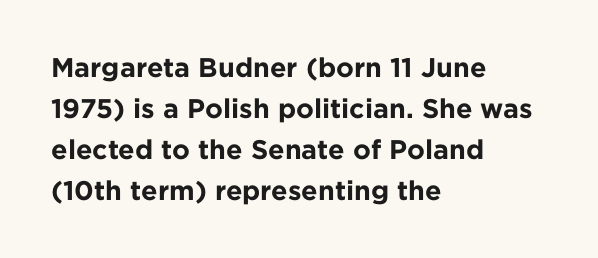
Q: Is the text bold? A: Yes.
Q: Is the text italic (slanted)? A: No, it is upright.
Q: Is the text underlined? A: No.
Q: How is the paragraph aligned? A: Left-aligned.
Q: Is the spacing between letters normal or unusually wide? A: Normal.
Q: Is the spacing between lines tight, normal or loose? A: Normal.
